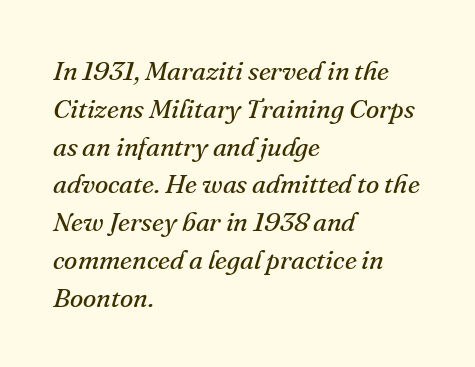
The image shows 27 px text type, italic (leaning right); set left-aligned, normal line spacing (1.4x), normal letter spacing, not underlined.
